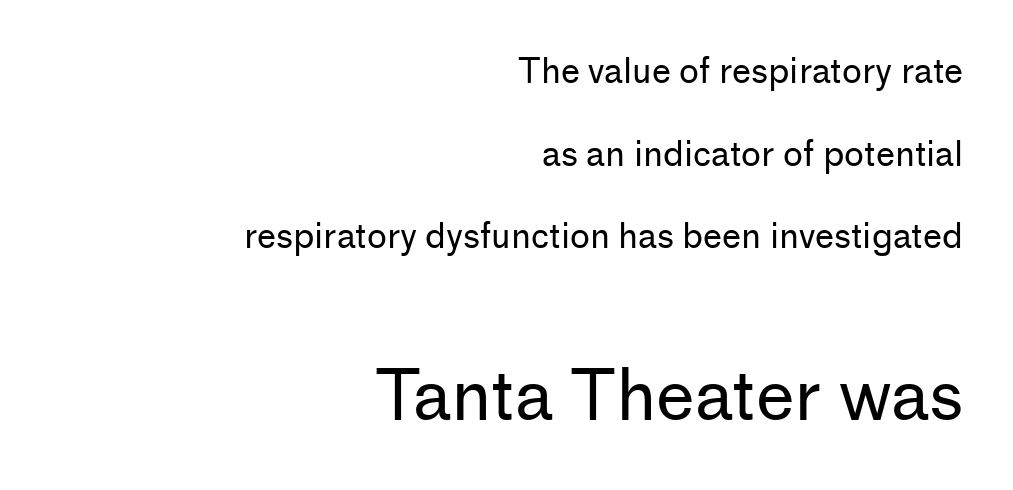
{"serif": "no", "italic": "no", "bold": "no", "weight": "regular", "width": "normal", "stroke_contrast": "low", "x_height": "medium", "monospaced": "no", "underline": "no", "align": "right", "line_spacing": "loose", "line_spacing_ratio": 2.43, "letter_spacing": "normal", "letter_spacing_em": 0.0, "larger_block": "second", "size_ratio": 2.03, "glyph_px": 69}
